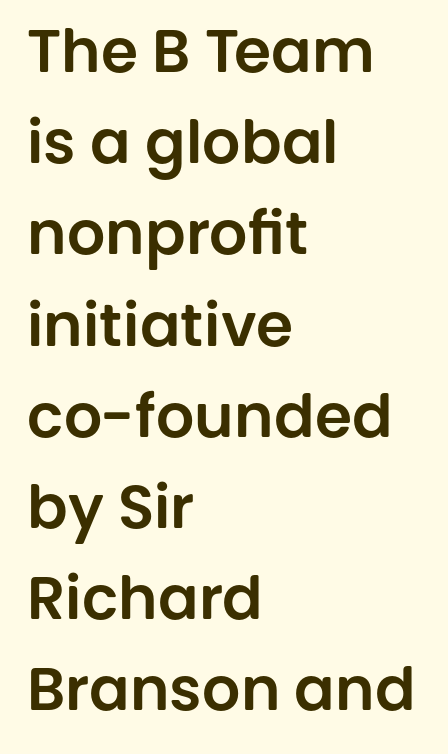
It's the straight-up-and-down kind of type. This sample keeps an unexceptional amount of space between lines. Alignment: flush left. The face used here is proportionally spaced, like ordinary book or web type. These lines are composed in type without serifs.
